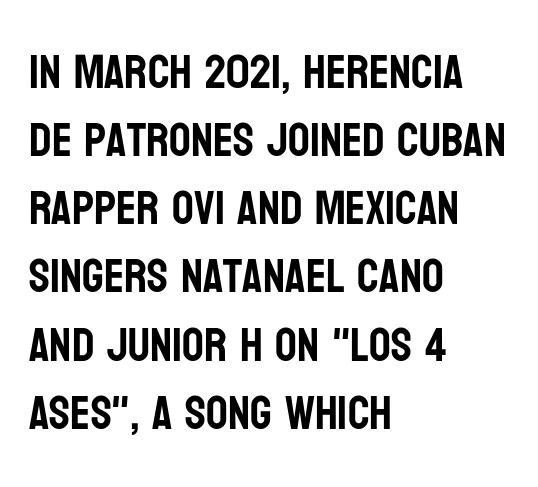
{"serif": "no", "italic": "no", "width": "condensed", "stroke_contrast": "low", "x_height": "large", "monospaced": "no", "underline": "no", "align": "left", "line_spacing": "normal", "line_spacing_ratio": 1.42, "letter_spacing": "normal", "letter_spacing_em": 0.0, "glyph_px": 48}
